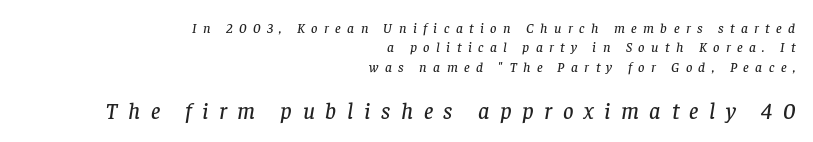
Q: Is the text italic (slanted)? A: Yes, it leans right by about 8 degrees.
Q: Is the text underlined? A: No.
Q: How is the paragraph aligned? A: Right-aligned.
Q: Is the spacing between letters normal or unusually wide? A: Unusually wide.
Q: Is the spacing between lines tight, normal or loose? A: Normal.
Q: Which block of text is set in a larger size, the first (top) or the second (bottom)? A: The second (bottom) one.
